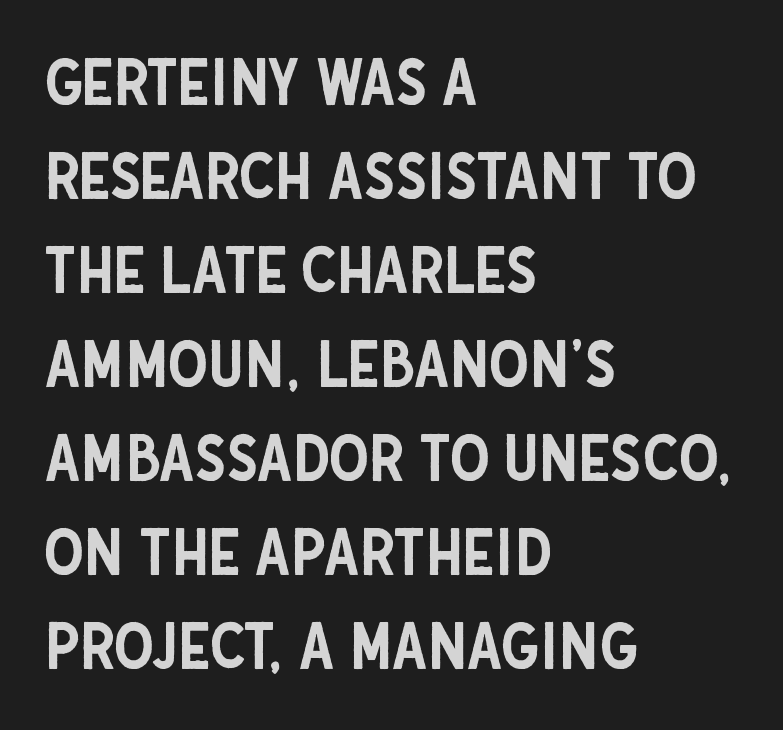
A typesetter would call this proportional, since set widths differ per character. The type sits square on the baseline with zero lean. Which margin do the lines hug? The left one — the right edge is uneven. The foot of each line stays bare and open. The glyphs in this specimen are sans serif. Baseline-to-baseline distance is the conventional proportion of letter height.
